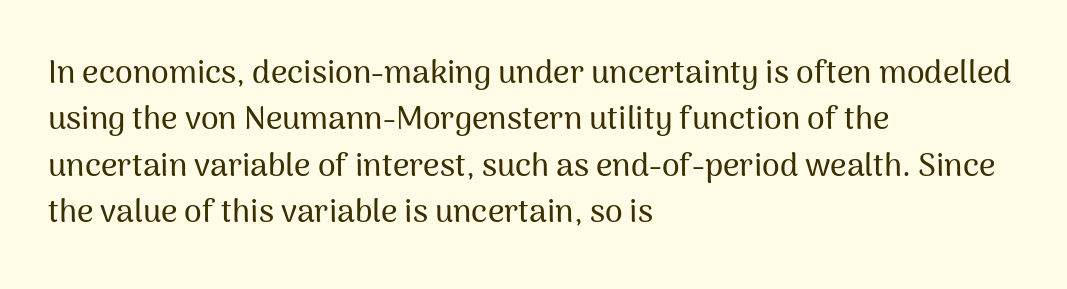
Q: Is the text italic (slanted)? A: No, it is upright.
Q: Is the typeface a serif or a sans-serif typeface? A: Sans-serif.
Q: Is the text underlined? A: No.
Q: How is the paragraph aligned? A: Left-aligned.
Q: Is the spacing between letters normal or unusually wide? A: Normal.
Q: Is the spacing between lines tight, normal or loose? A: Normal.
Q: Width (condensed, normal, or wide)? A: Normal.
Q: Stroke contrast? A: Medium.
Q: x-height? A: Medium.
Q: Monospaced? A: No.
